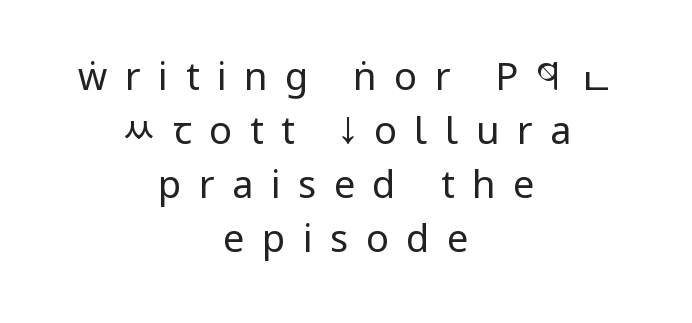
What stands out about the letter spacing? Its width — letters are far apart. Every stem runs plumb, perpendicular to the baseline. Anything drawn beneath the words? Only blank space. A centered setting, common on invitations and titles, is used for this passage. This rendering employs a face without finishing strokes, i.e., a sans-serif. The rows are spaced the way most documents space them.
